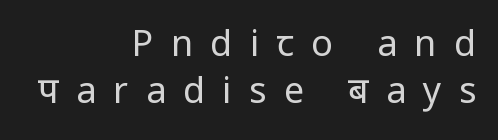
Q: Is the text bold? A: No.
Q: Is the text italic (slanted)? A: No, it is upright.
Q: Is the typeface a serif or a sans-serif typeface? A: Sans-serif.
Q: Is the text underlined? A: No.
Q: How is the paragraph aligned? A: Right-aligned.
Q: Is the spacing between letters normal or unusually wide? A: Unusually wide.
Q: Is the spacing between lines tight, normal or loose? A: Normal.
Q: Width (condensed, normal, or wide)? A: Condensed.
Q: Stroke contrast? A: Low.
Q: x-height? A: Large.
Q: Monospaced? A: No.
